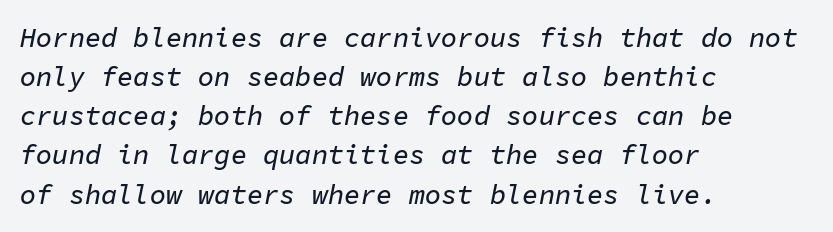
These lines sit exactly where default settings would place them. Short note: letters normally spaced. Slant detected: the letters are inclined. Type without underlining. These lines are set flush left with a ragged right edge.
